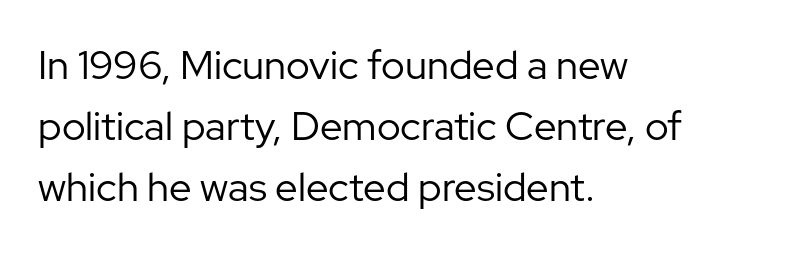
{"serif": "no", "italic": "no", "bold": "no", "weight": "regular", "width": "normal", "stroke_contrast": "low", "x_height": "medium", "monospaced": "no", "underline": "no", "align": "left", "line_spacing": "normal", "line_spacing_ratio": 1.53, "letter_spacing": "normal", "letter_spacing_em": 0.0, "glyph_px": 40}
